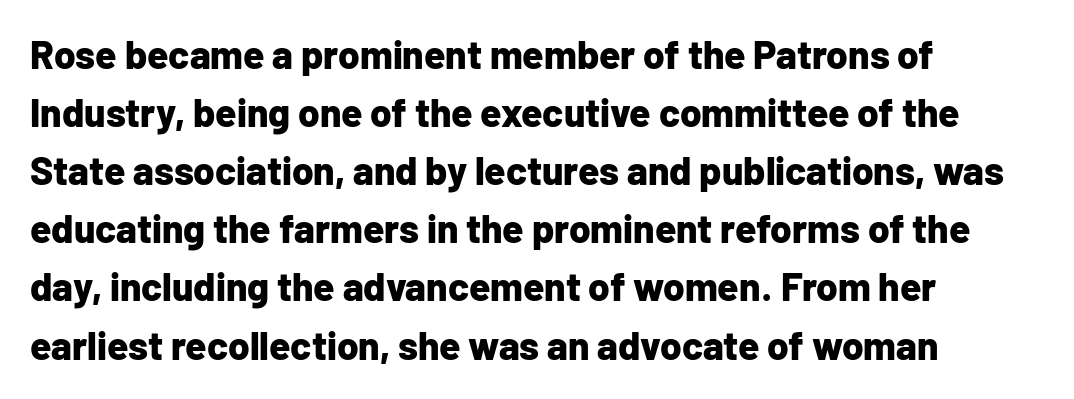
{"serif": "no", "italic": "no", "bold": "yes", "weight": "bold", "width": "normal", "stroke_contrast": "low", "x_height": "medium", "monospaced": "no", "underline": "no", "align": "left", "line_spacing": "normal", "line_spacing_ratio": 1.49, "letter_spacing": "normal", "letter_spacing_em": 0.0, "glyph_px": 39}
